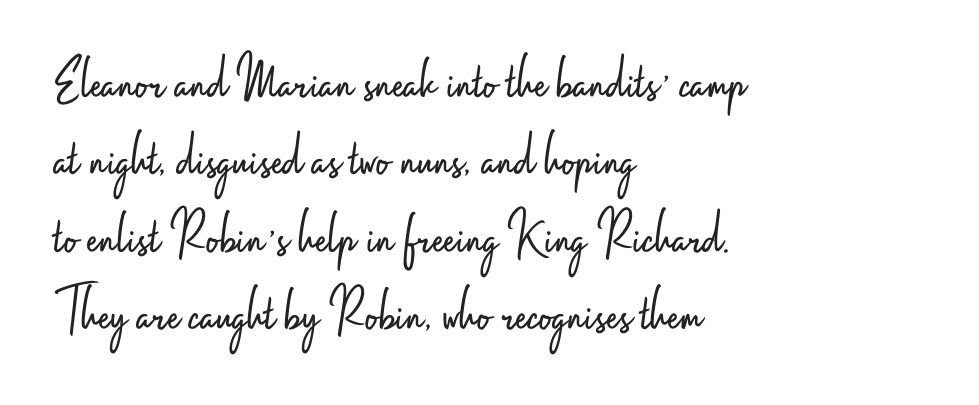
{"serif": "no", "bold": "no", "weight": "light", "width": "condensed", "stroke_contrast": "low", "x_height": "small", "monospaced": "no", "underline": "no", "align": "left", "line_spacing_ratio": 1.23, "letter_spacing": "normal", "letter_spacing_em": 0.0, "glyph_px": 63}
